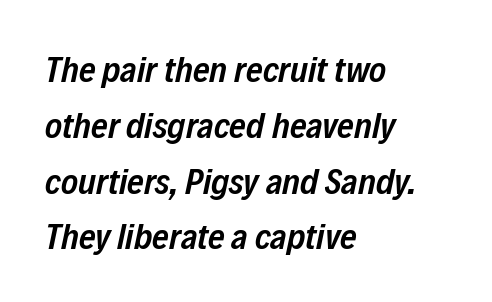
Q: Is the text bold? A: Semi-bold.
Q: Is the text italic (slanted)? A: Yes, it leans right by about 12 degrees.
Q: Is the text underlined? A: No.
Q: How is the paragraph aligned? A: Left-aligned.
Q: Is the spacing between letters normal or unusually wide? A: Normal.
Q: Is the spacing between lines tight, normal or loose? A: Normal.
Q: Width (condensed, normal, or wide)? A: Condensed.
Q: Stroke contrast? A: Low.
Q: x-height? A: Medium.
Q: Monospaced? A: No.
